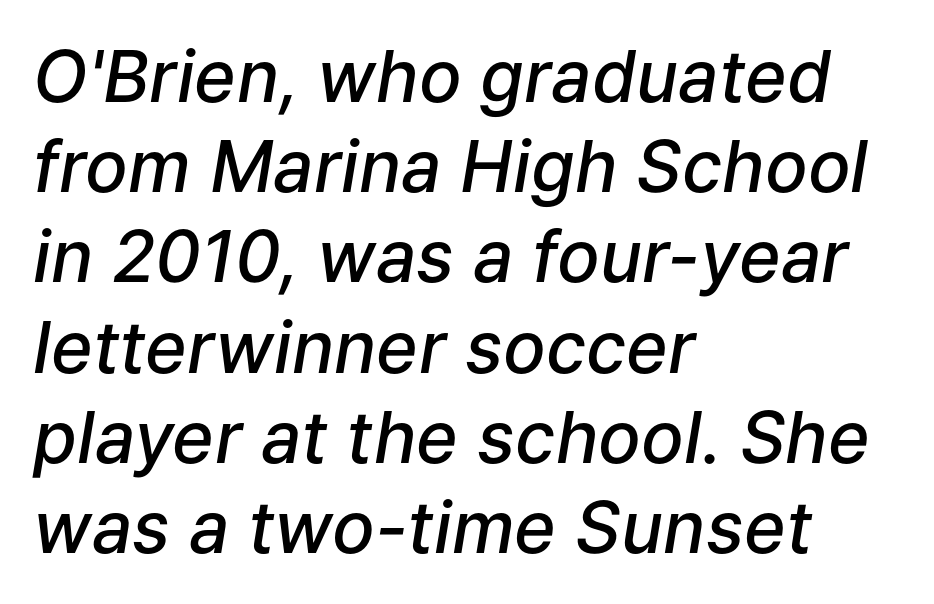
Q: Is the text bold? A: Semi-bold.
Q: Is the text italic (slanted)? A: Yes, it leans right by about 9 degrees.
Q: Is the text underlined? A: No.
Q: How is the paragraph aligned? A: Left-aligned.
Q: Is the spacing between letters normal or unusually wide? A: Normal.
Q: Is the spacing between lines tight, normal or loose? A: Normal.
Q: Width (condensed, normal, or wide)? A: Normal.
Q: Stroke contrast? A: Low.
Q: x-height? A: Medium.
Q: Monospaced? A: No.
